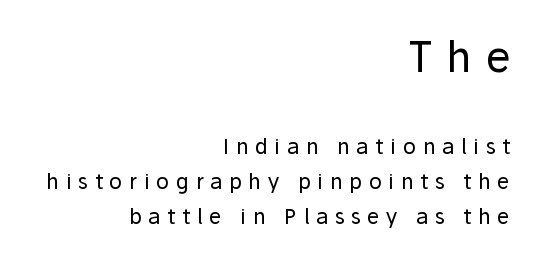
The image shows 42 px regular-weight sans-serif type, upright; set right-aligned, normal line spacing (1.66x), unusually wide letter spacing (+0.32 em), not underlined; the first (top) block is 2.0x larger; low stroke contrast and a medium x-height.
